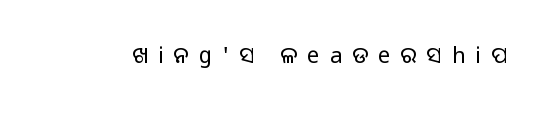
{"italic": "no", "bold": "no", "underline": "no", "letter_spacing": "wide", "letter_spacing_em": 0.45, "glyph_px": 22}
